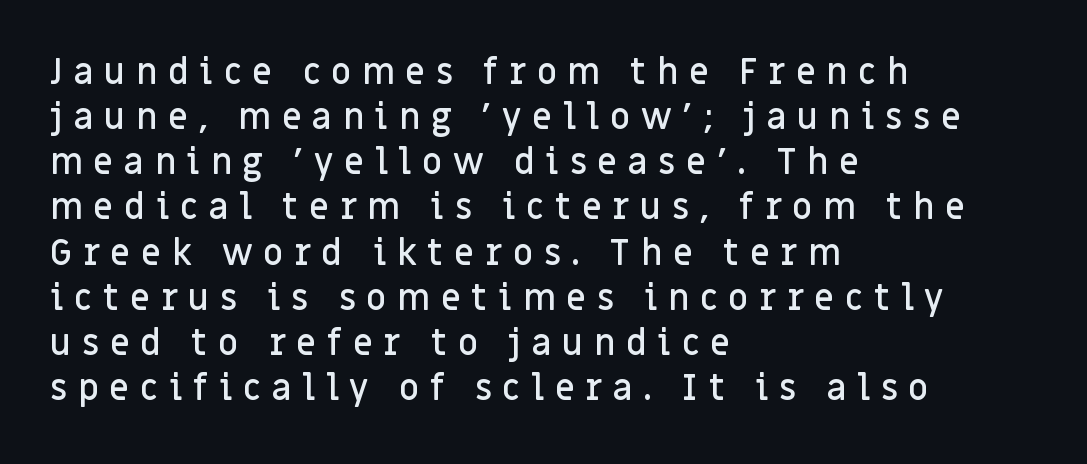
This is sans-serif lettering, the kind often seen on screens and signage. Students, observe: this is what conventionally led text looks like. Here the glyphs are tracked loosely, breaking word shapes into spaced letters. Here the designer chose a conventional face with non-uniform glyph widths.
